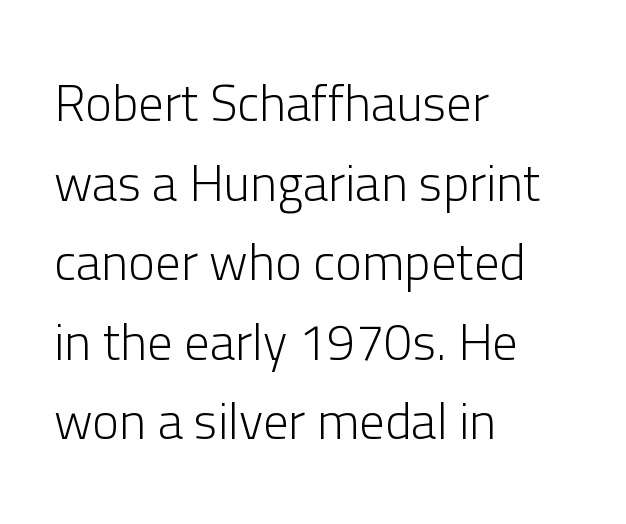
The image shows 51 px light sans-serif type, upright; set left-aligned, normal line spacing (1.56x), normal letter spacing, not underlined; low stroke contrast and a medium x-height.
